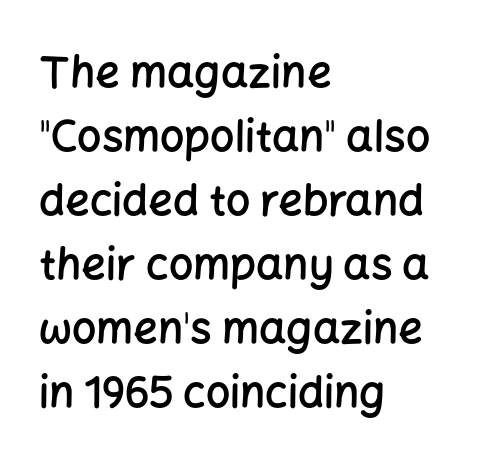
{"serif": "no", "italic": "no", "bold": "semi", "weight": "semibold", "width": "normal", "stroke_contrast": "low", "x_height": "medium", "monospaced": "no", "underline": "no", "align": "left", "line_spacing": "normal", "line_spacing_ratio": 1.49, "letter_spacing": "normal", "letter_spacing_em": 0.0, "glyph_px": 43}
